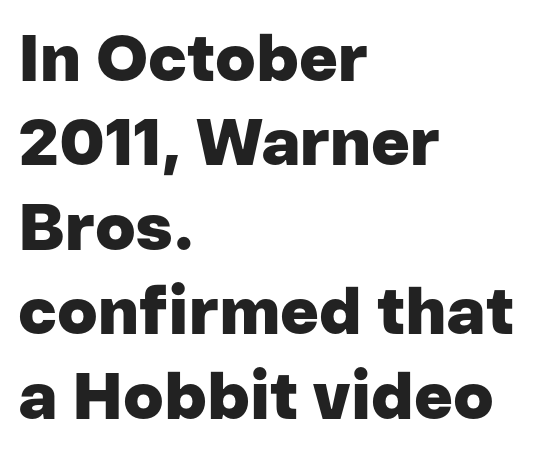
Stroke thickness is high; the sample reads as a true bold. Observe the absence of serifs on each vertical stroke in this sample. The zone under the glyphs is completely vacant. Here the designer chose a conventional face with non-uniform glyph widths.
